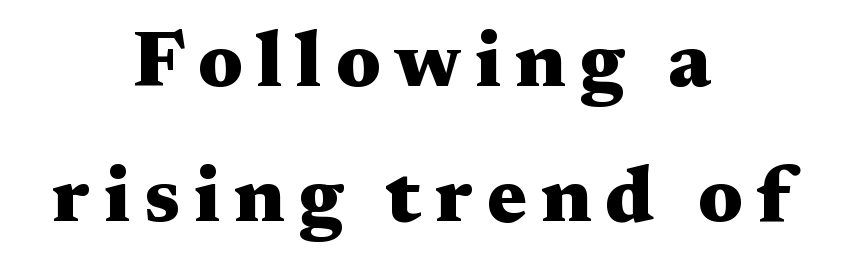
{"serif": "yes", "italic": "no", "bold": "yes", "weight": "heavy", "width": "wide", "stroke_contrast": "medium", "x_height": "medium", "monospaced": "no", "underline": "no", "align": "center", "line_spacing": "normal", "line_spacing_ratio": 1.69, "glyph_px": 80}
